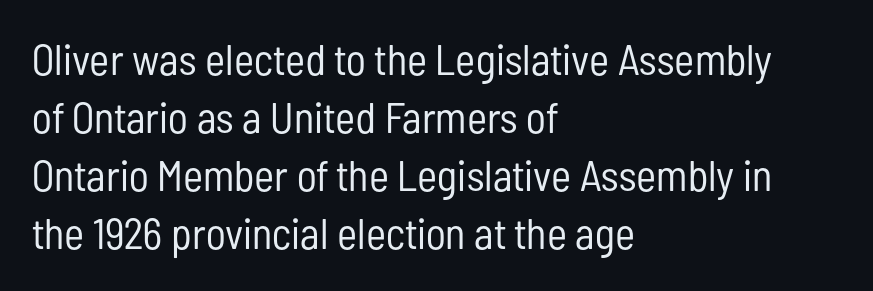
{"serif": "no", "italic": "no", "bold": "no", "weight": "regular", "width": "condensed", "stroke_contrast": "low", "x_height": "medium", "monospaced": "no", "underline": "no", "align": "left", "line_spacing": "normal", "line_spacing_ratio": 1.35, "letter_spacing": "normal", "letter_spacing_em": 0.0, "glyph_px": 43}
